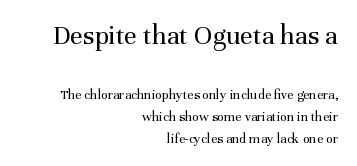
Q: Is the text bold? A: No.
Q: Is the text italic (slanted)? A: No, it is upright.
Q: Is the typeface a serif or a sans-serif typeface? A: Serif.
Q: Is the text underlined? A: No.
Q: How is the paragraph aligned? A: Right-aligned.
Q: Is the spacing between letters normal or unusually wide? A: Normal.
Q: Is the spacing between lines tight, normal or loose? A: Normal.
Q: Which block of text is set in a larger size, the first (top) or the second (bottom)? A: The first (top) one.
Q: Width (condensed, normal, or wide)? A: Normal.
Q: Stroke contrast? A: Medium.
Q: x-height? A: Medium.
Q: Monospaced? A: No.
